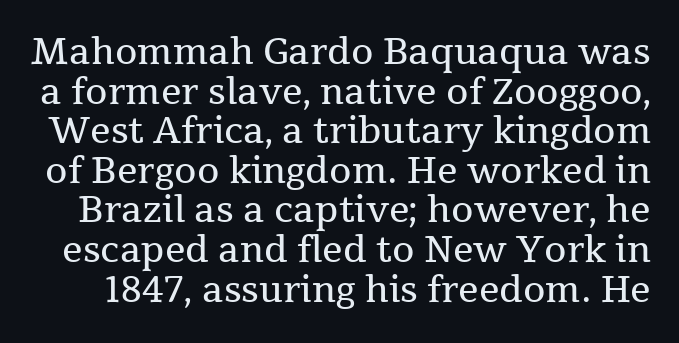
The image shows 36 px regular-weight serif type, upright; set tight line spacing (1.1x), normal letter spacing, not underlined; medium stroke contrast and a medium x-height.
